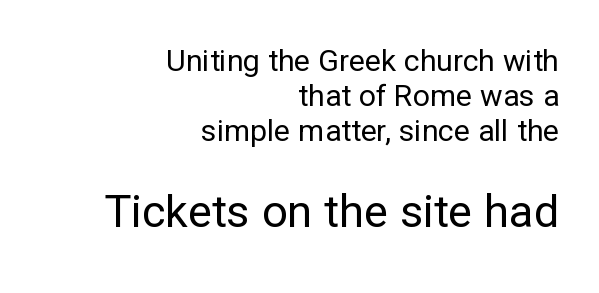
Q: Is the text bold? A: No.
Q: Is the text italic (slanted)? A: No, it is upright.
Q: Is the typeface a serif or a sans-serif typeface? A: Sans-serif.
Q: Is the text underlined? A: No.
Q: How is the paragraph aligned? A: Right-aligned.
Q: Is the spacing between letters normal or unusually wide? A: Normal.
Q: Which block of text is set in a larger size, the first (top) or the second (bottom)? A: The second (bottom) one.
Q: Width (condensed, normal, or wide)? A: Normal.
Q: Stroke contrast? A: Low.
Q: x-height? A: Medium.
Q: Monospaced? A: No.
